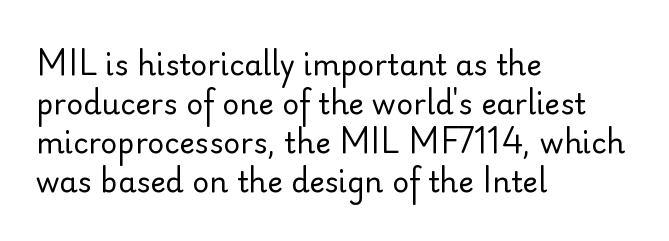
{"serif": "no", "italic": "no", "bold": "no", "weight": "regular", "width": "normal", "stroke_contrast": "low", "x_height": "small", "monospaced": "no", "underline": "no", "align": "left", "line_spacing": "normal", "line_spacing_ratio": 1.34, "letter_spacing": "normal", "letter_spacing_em": 0.0, "glyph_px": 29}
